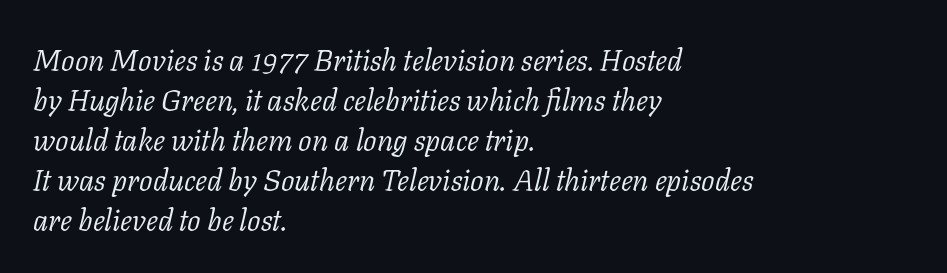
The image shows 30 px light serif type, italic (leaning right); set left-aligned, normal line spacing (1.33x), normal letter spacing, not underlined; low stroke contrast and a medium x-height.
